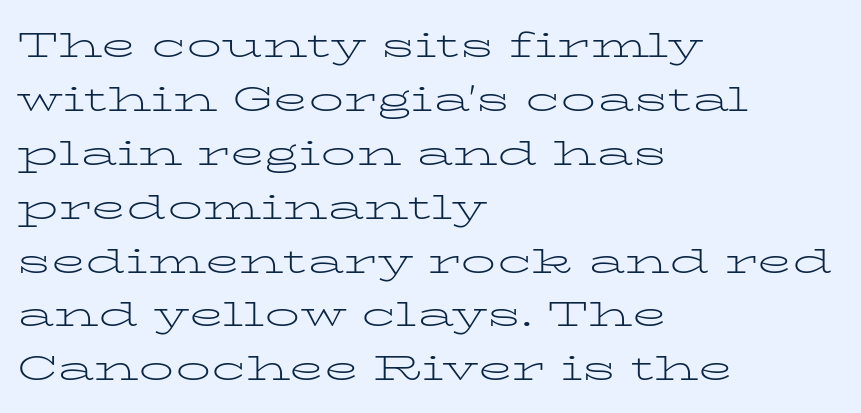
Q: Is the text bold? A: No.
Q: Is the text italic (slanted)? A: No, it is upright.
Q: Is the typeface a serif or a sans-serif typeface? A: Serif.
Q: Is the text underlined? A: No.
Q: How is the paragraph aligned? A: Left-aligned.
Q: Is the spacing between letters normal or unusually wide? A: Normal.
Q: Is the spacing between lines tight, normal or loose? A: Normal.
Q: Width (condensed, normal, or wide)? A: Wide.
Q: Stroke contrast? A: Low.
Q: x-height? A: Medium.
Q: Monospaced? A: No.
